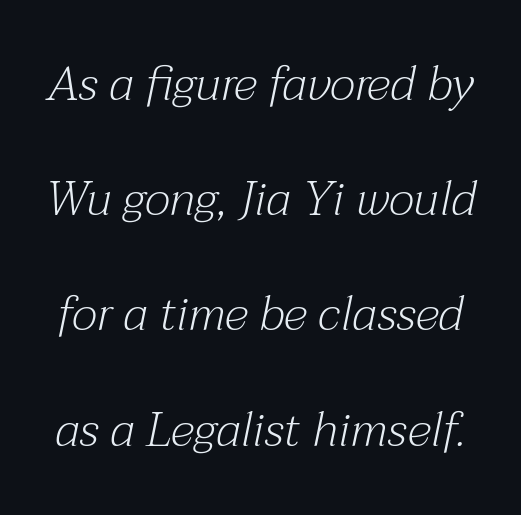
The image shows 48 px light serif type, italic (leaning right); set loose line spacing (2.4x), normal letter spacing, not underlined; medium stroke contrast and a medium x-height.
